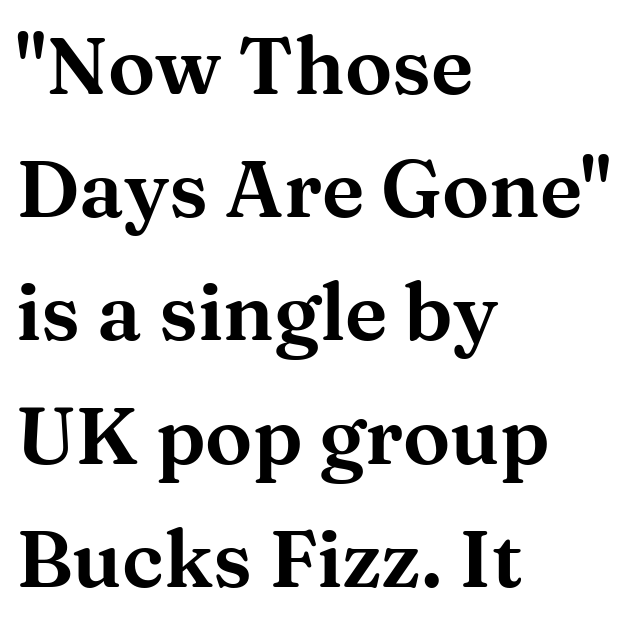
The image shows 79 px wide serif type, upright; set left-aligned, normal line spacing (1.56x), normal letter spacing, not underlined; medium stroke contrast and a medium x-height.
